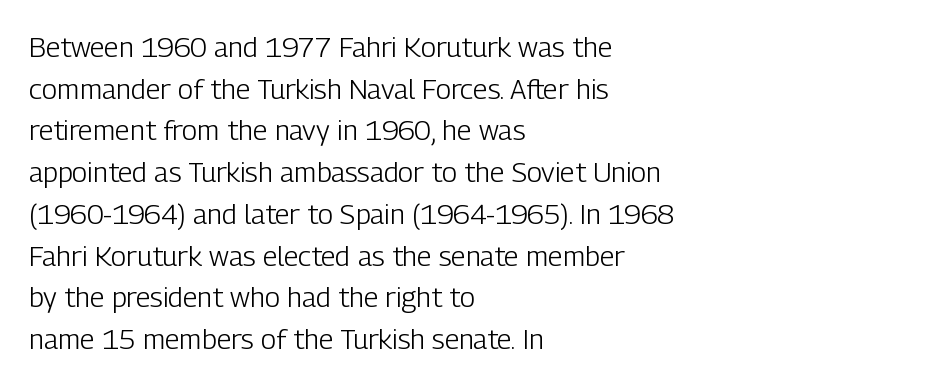
Q: Is the text bold? A: No.
Q: Is the text italic (slanted)? A: No, it is upright.
Q: Is the typeface a serif or a sans-serif typeface? A: Sans-serif.
Q: Is the text underlined? A: No.
Q: How is the paragraph aligned? A: Left-aligned.
Q: Is the spacing between letters normal or unusually wide? A: Normal.
Q: Is the spacing between lines tight, normal or loose? A: Normal.
Q: Width (condensed, normal, or wide)? A: Condensed.
Q: Stroke contrast? A: Low.
Q: x-height? A: Medium.
Q: Monospaced? A: No.
